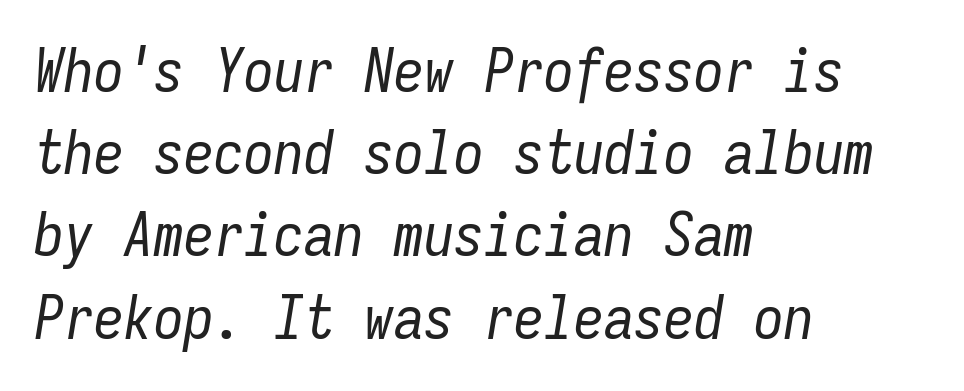
Q: Is the text bold? A: No.
Q: Is the text italic (slanted)? A: Yes, it leans right by about 9 degrees.
Q: Is the text underlined? A: No.
Q: How is the paragraph aligned? A: Left-aligned.
Q: Is the spacing between letters normal or unusually wide? A: Normal.
Q: Is the spacing between lines tight, normal or loose? A: Normal.
Q: Width (condensed, normal, or wide)? A: Condensed.
Q: Stroke contrast? A: Low.
Q: x-height? A: Medium.
Q: Monospaced? A: Yes.
